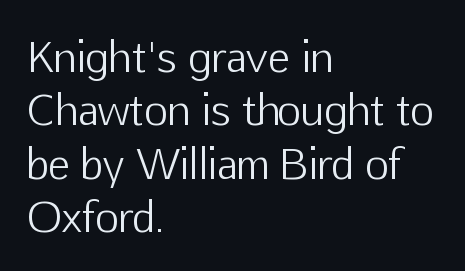
Q: Is the text bold? A: No.
Q: Is the text italic (slanted)? A: No, it is upright.
Q: Is the typeface a serif or a sans-serif typeface? A: Sans-serif.
Q: Is the text underlined? A: No.
Q: How is the paragraph aligned? A: Left-aligned.
Q: Is the spacing between letters normal or unusually wide? A: Normal.
Q: Is the spacing between lines tight, normal or loose? A: Normal.
Q: Width (condensed, normal, or wide)? A: Normal.
Q: Stroke contrast? A: Low.
Q: x-height? A: Medium.
Q: Monospaced? A: No.
